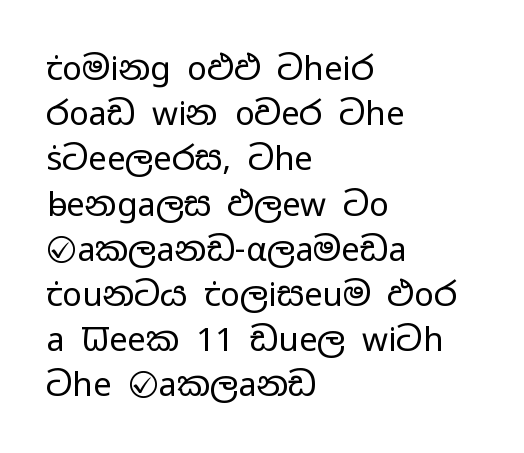
Q: Is the text bold? A: No.
Q: Is the text italic (slanted)? A: No, it is upright.
Q: Is the typeface a serif or a sans-serif typeface? A: Sans-serif.
Q: Is the text underlined? A: No.
Q: How is the paragraph aligned? A: Left-aligned.
Q: Is the spacing between letters normal or unusually wide? A: Normal.
Q: Is the spacing between lines tight, normal or loose? A: Normal.
Q: Width (condensed, normal, or wide)? A: Wide.
Q: Stroke contrast? A: Low.
Q: x-height? A: Medium.
Q: Monospaced? A: No.
